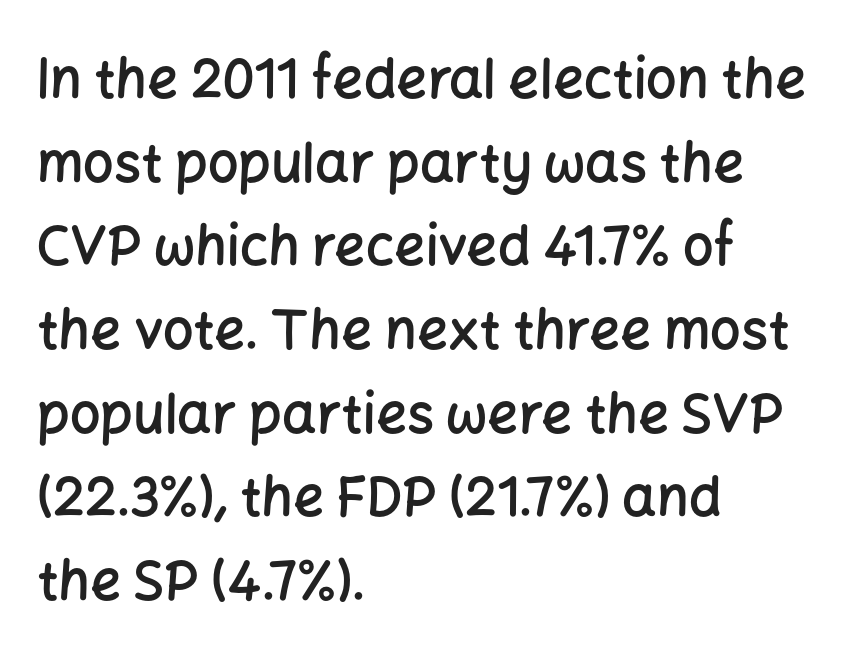
Q: Is the text bold? A: Semi-bold.
Q: Is the text italic (slanted)? A: No, it is upright.
Q: Is the typeface a serif or a sans-serif typeface? A: Sans-serif.
Q: Is the text underlined? A: No.
Q: How is the paragraph aligned? A: Left-aligned.
Q: Is the spacing between letters normal or unusually wide? A: Normal.
Q: Is the spacing between lines tight, normal or loose? A: Normal.
Q: Width (condensed, normal, or wide)? A: Normal.
Q: Stroke contrast? A: Low.
Q: x-height? A: Medium.
Q: Monospaced? A: No.
